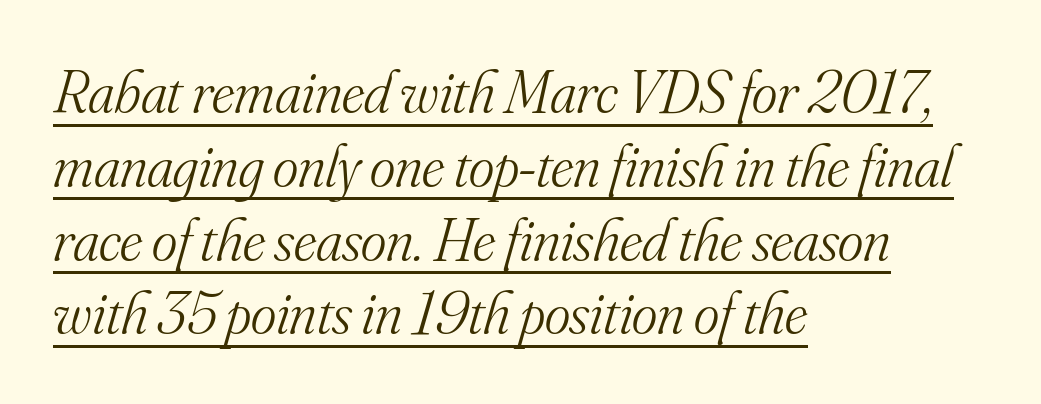
No heavy texture on the line: the type isn't bold. Underlining? Definitely there. Do the characters align in a grid? No, the font is proportional. The designer went with a serif here, giving each stem small feet. Rendered with sloped, italic letterforms. How are the letters spaced? Ordinarily, with no added tracking.
